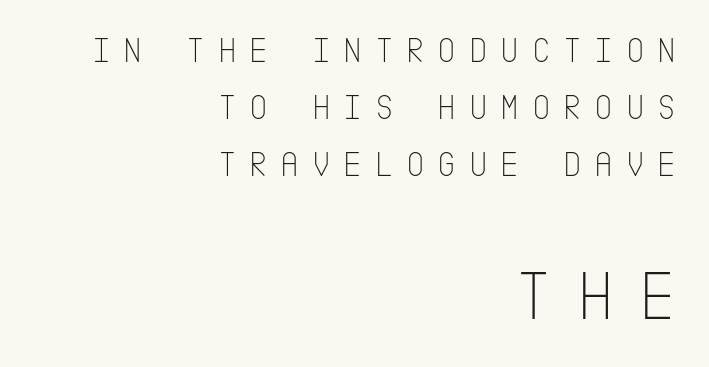
The image shows 71 px thin, condensed sans-serif type, upright; set right-aligned, normal line spacing (1.59x), unusually wide letter spacing (+0.35 em), not underlined; the second (bottom) block is 1.97x larger; low stroke contrast and a large x-height.
